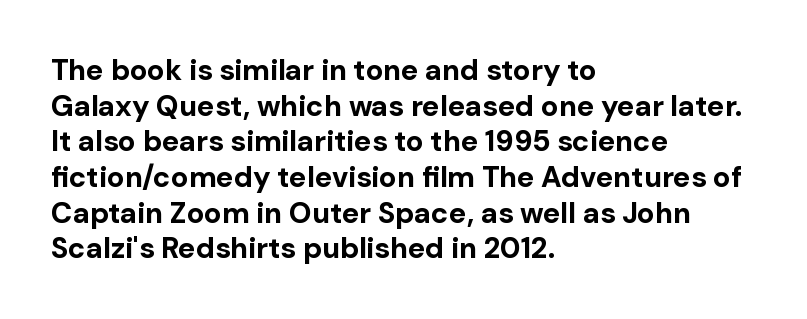
Q: Is the text bold? A: Yes.
Q: Is the text italic (slanted)? A: No, it is upright.
Q: Is the typeface a serif or a sans-serif typeface? A: Sans-serif.
Q: Is the text underlined? A: No.
Q: How is the paragraph aligned? A: Left-aligned.
Q: Is the spacing between letters normal or unusually wide? A: Normal.
Q: Width (condensed, normal, or wide)? A: Normal.
Q: Stroke contrast? A: Low.
Q: x-height? A: Medium.
Q: Monospaced? A: No.
